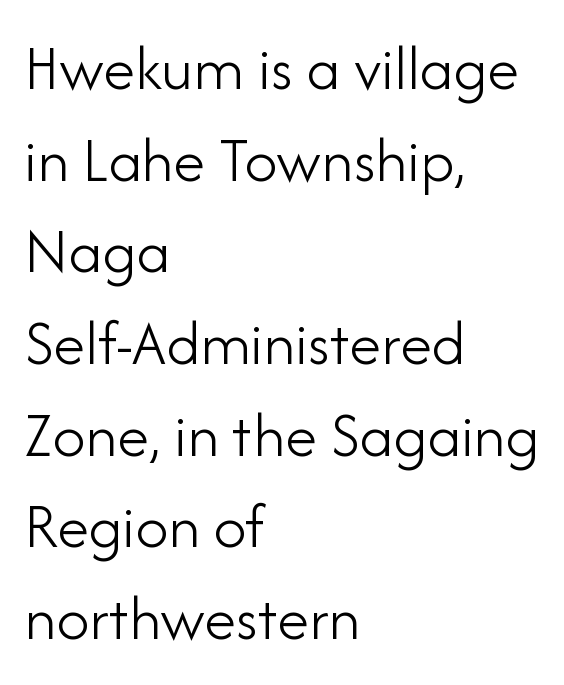
Q: Is the text bold? A: No.
Q: Is the text italic (slanted)? A: No, it is upright.
Q: Is the typeface a serif or a sans-serif typeface? A: Sans-serif.
Q: Is the text underlined? A: No.
Q: How is the paragraph aligned? A: Left-aligned.
Q: Is the spacing between letters normal or unusually wide? A: Normal.
Q: Is the spacing between lines tight, normal or loose? A: Normal.
Q: Width (condensed, normal, or wide)? A: Normal.
Q: Stroke contrast? A: Low.
Q: x-height? A: Small.
Q: Monospaced? A: No.
